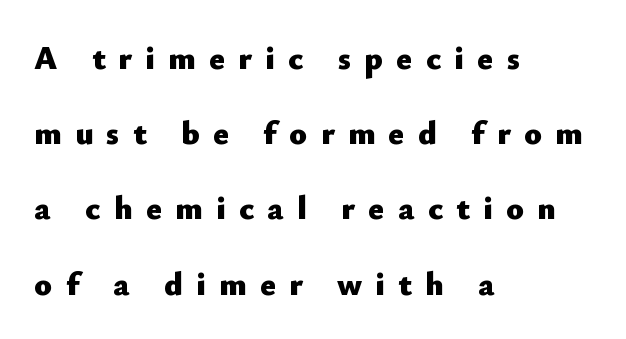
The designer dialed line spacing up above the default. Look at the stroke-to-counter ratio: heavy, a bold. This sample uses expanded letter spacing, leaving extra air between glyphs. Spacing verdict: proportional, widths tailored to each character. The space beneath each line is pristine and unruled.
